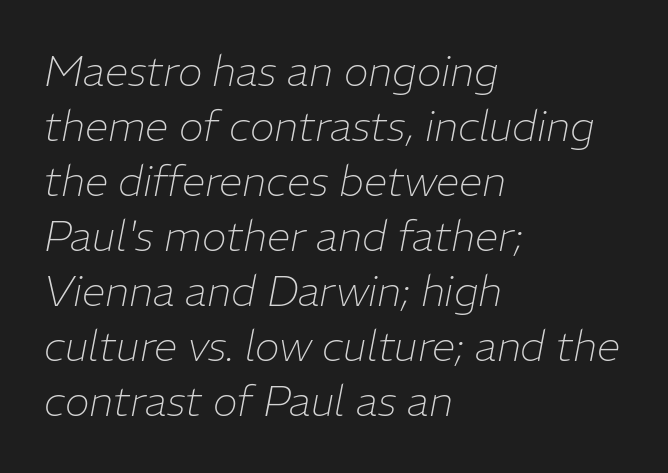
Q: Is the text bold? A: No.
Q: Is the text italic (slanted)? A: Yes, it leans right by about 11 degrees.
Q: Is the text underlined? A: No.
Q: How is the paragraph aligned? A: Left-aligned.
Q: Is the spacing between letters normal or unusually wide? A: Normal.
Q: Is the spacing between lines tight, normal or loose? A: Normal.
Q: Width (condensed, normal, or wide)? A: Normal.
Q: Stroke contrast? A: Low.
Q: x-height? A: Medium.
Q: Monospaced? A: No.
